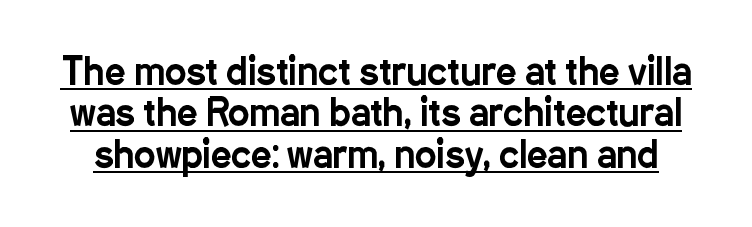
The image shows 36 px condensed sans-serif type, upright; set tight line spacing (1.15x), normal letter spacing, underlined; low stroke contrast and a medium x-height.
